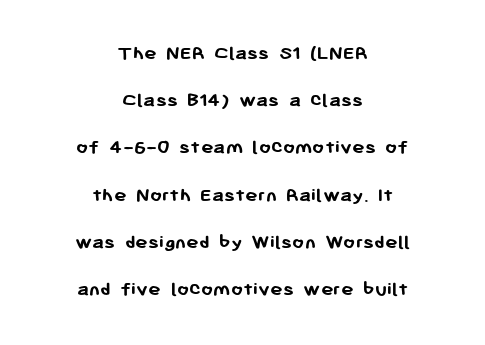
The image shows 21 px bold type, upright; set centered, loose line spacing (2.25x), normal letter spacing, not underlined.
